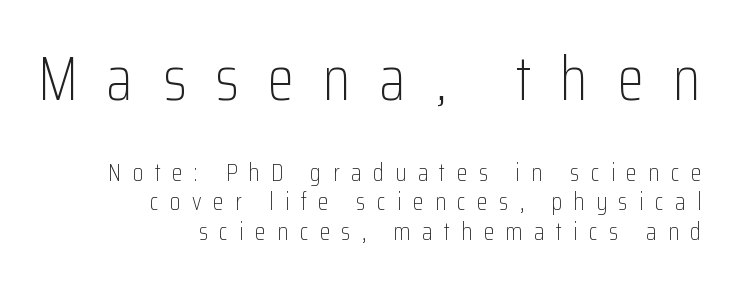
{"serif": "no", "italic": "no", "bold": "no", "weight": "light", "width": "condensed", "stroke_contrast": "low", "x_height": "medium", "monospaced": "no", "underline": "no", "align": "right", "line_spacing_ratio": 1.22, "letter_spacing": "wide", "letter_spacing_em": 0.48, "larger_block": "first", "size_ratio": 2.54, "glyph_px": 61}
